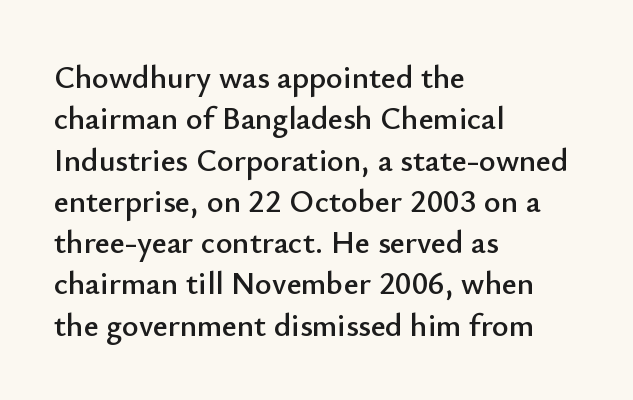
{"serif": "no", "italic": "no", "width": "normal", "stroke_contrast": "low", "x_height": "small", "monospaced": "no", "underline": "no", "align": "left", "line_spacing": "normal", "line_spacing_ratio": 1.29, "letter_spacing": "normal", "letter_spacing_em": 0.0, "glyph_px": 32}
